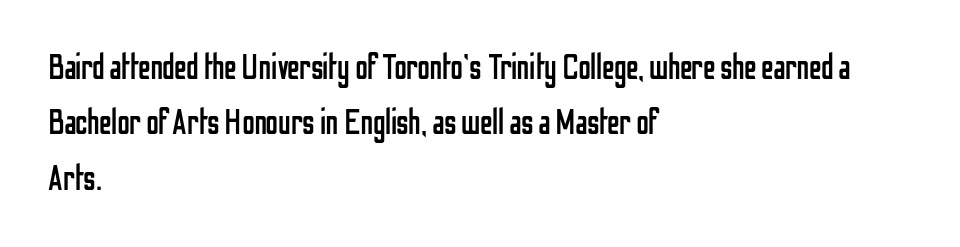
{"serif": "no", "italic": "no", "bold": "no", "weight": "regular", "width": "condensed", "stroke_contrast": "low", "x_height": "medium", "monospaced": "no", "underline": "no", "align": "left", "line_spacing": "normal", "line_spacing_ratio": 1.58, "letter_spacing": "normal", "letter_spacing_em": 0.0, "glyph_px": 35}
